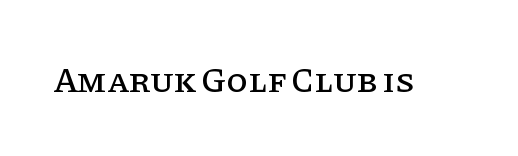
Is the letter spacing exaggerated? No — it looks like the ordinary default. The letters stand straight up with perfectly vertical stems. A typesetter would label this face a serif. The passage shown is typed in a proportional face where columns would drift.
